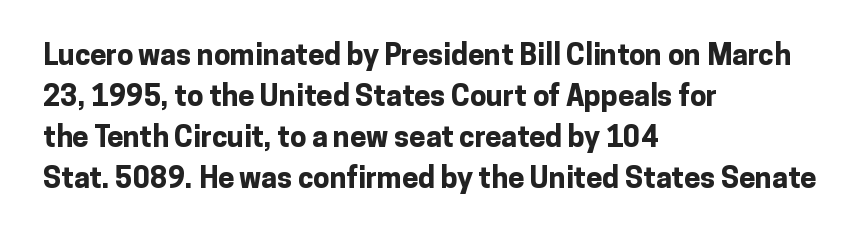
{"serif": "no", "italic": "no", "bold": "yes", "weight": "bold", "width": "normal", "stroke_contrast": "low", "x_height": "medium", "monospaced": "no", "underline": "no", "align": "left", "line_spacing": "normal", "line_spacing_ratio": 1.41, "letter_spacing": "normal", "letter_spacing_em": 0.0, "glyph_px": 29}
